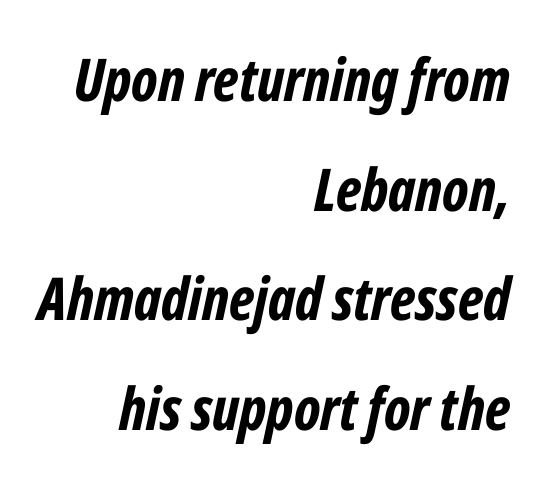
Q: Is the text bold? A: Yes.
Q: Is the text italic (slanted)? A: Yes, it leans right by about 12 degrees.
Q: Is the text underlined? A: No.
Q: How is the paragraph aligned? A: Right-aligned.
Q: Is the spacing between letters normal or unusually wide? A: Normal.
Q: Width (condensed, normal, or wide)? A: Condensed.
Q: Stroke contrast? A: Low.
Q: x-height? A: Medium.
Q: Monospaced? A: No.
